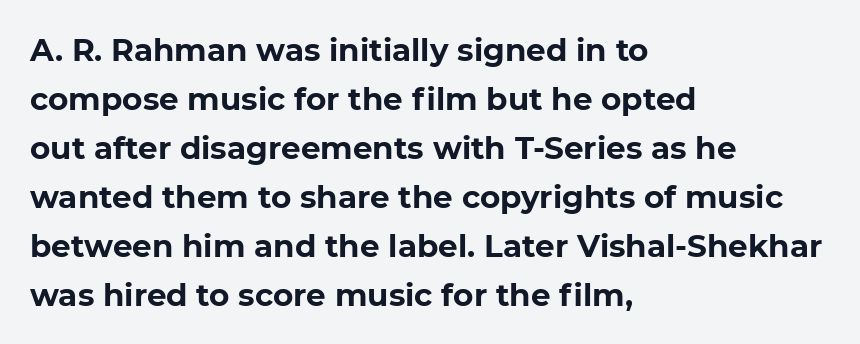
On the weight axis this lands at bold, roughly 700. Regarding serifs, this sample does without them. Each letter keeps its own natural width here, so spacing adapts to shape. These lines stack with their left ends in a neat column.
